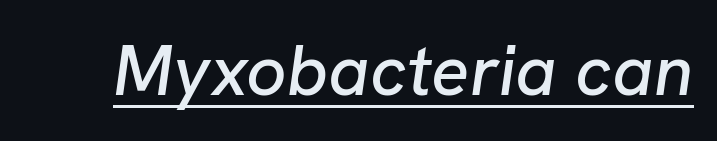
{"italic": "yes", "lean": "right", "slant_degrees": 8, "width": "normal", "stroke_contrast": "low", "x_height": "medium", "monospaced": "no", "underline": "yes", "letter_spacing": "normal", "letter_spacing_em": 0.0, "glyph_px": 71}
